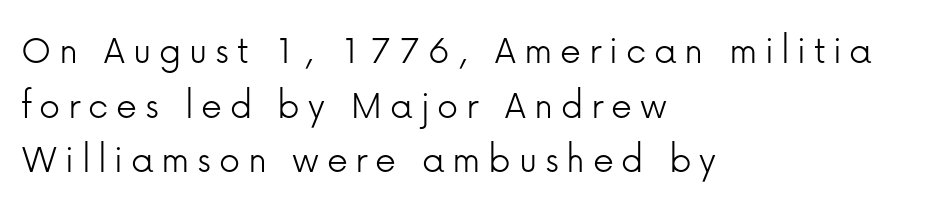
Quick note: interline space is typical. Every character sits straight up, as roman type does. Underline: absent. Examine the stroke ends and you'll find no serifs. Is the stroke heavy? The answer is a plain regular-or-lighter.
